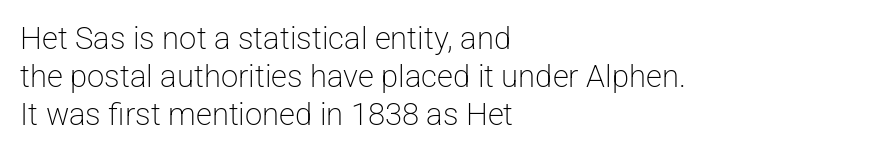
Q: Is the text bold? A: No.
Q: Is the text italic (slanted)? A: No, it is upright.
Q: Is the typeface a serif or a sans-serif typeface? A: Sans-serif.
Q: Is the text underlined? A: No.
Q: How is the paragraph aligned? A: Left-aligned.
Q: Is the spacing between letters normal or unusually wide? A: Normal.
Q: Width (condensed, normal, or wide)? A: Normal.
Q: Stroke contrast? A: Low.
Q: x-height? A: Medium.
Q: Monospaced? A: No.
